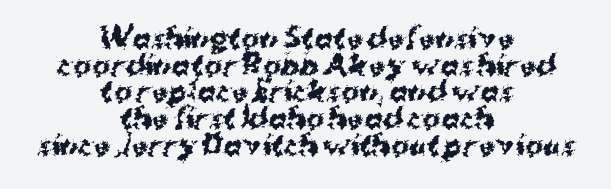
Q: Is the text bold? A: Yes.
Q: Is the text italic (slanted)? A: Yes.
Q: Is the text underlined? A: No.
Q: How is the paragraph aligned? A: Centered.
Q: Is the spacing between letters normal or unusually wide? A: Normal.
Q: Is the spacing between lines tight, normal or loose? A: Tight.
